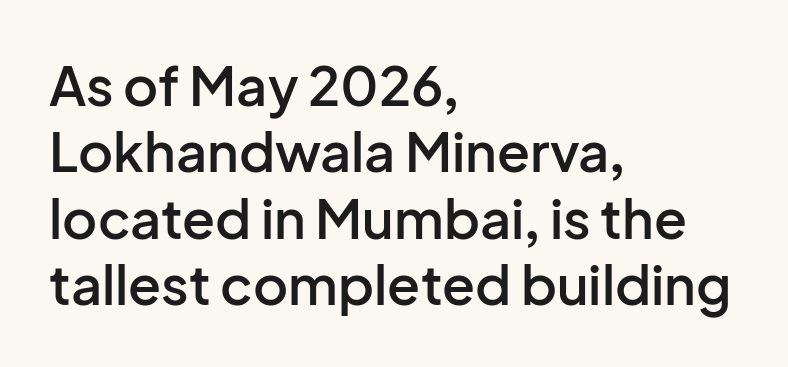
The strokes are fattened partway — semibold, not bold. Left-aligned paragraph, ragged on the right. Vertical strokes here are truly vertical. Think of a printed novel: that variable character pitch is what you see here. Nothing unusual about the tracking: characters are spaced as the font intends. Check where the strokes stop: nothing finishes them off — pure sans.
